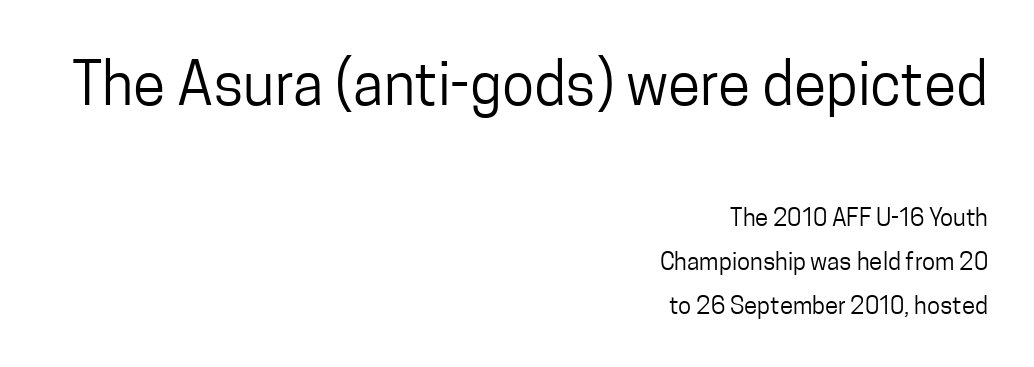
Q: Is the text bold? A: No.
Q: Is the text italic (slanted)? A: No, it is upright.
Q: Is the typeface a serif or a sans-serif typeface? A: Sans-serif.
Q: Is the text underlined? A: No.
Q: How is the paragraph aligned? A: Right-aligned.
Q: Is the spacing between letters normal or unusually wide? A: Normal.
Q: Which block of text is set in a larger size, the first (top) or the second (bottom)? A: The first (top) one.
Q: Width (condensed, normal, or wide)? A: Condensed.
Q: Stroke contrast? A: Low.
Q: x-height? A: Medium.
Q: Monospaced? A: No.
